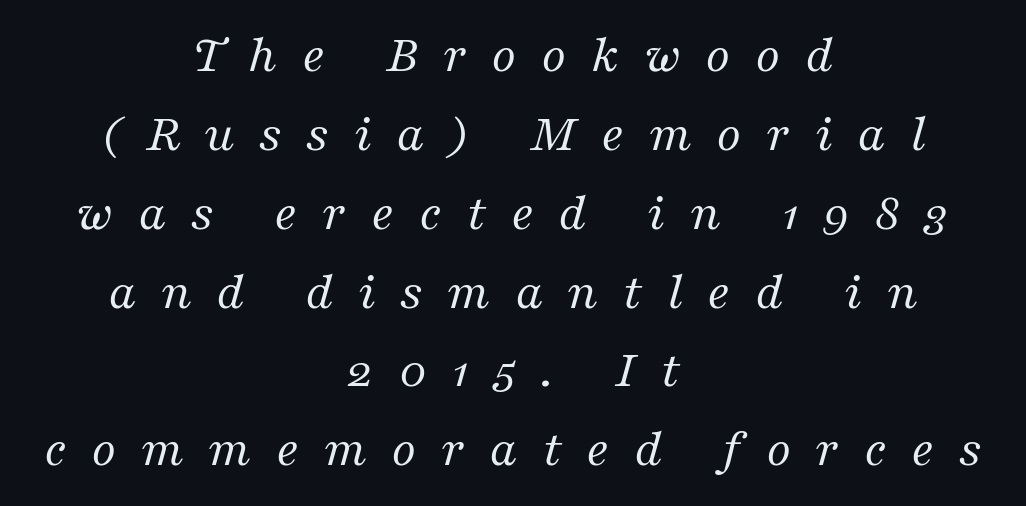
{"serif": "yes", "italic": "yes", "lean": "right", "slant_degrees": 16, "bold": "no", "weight": "regular", "width": "normal", "stroke_contrast": "medium", "x_height": "medium", "monospaced": "no", "underline": "no", "align": "center", "line_spacing": "normal", "line_spacing_ratio": 1.46, "letter_spacing": "wide", "letter_spacing_em": 0.45, "glyph_px": 54}
